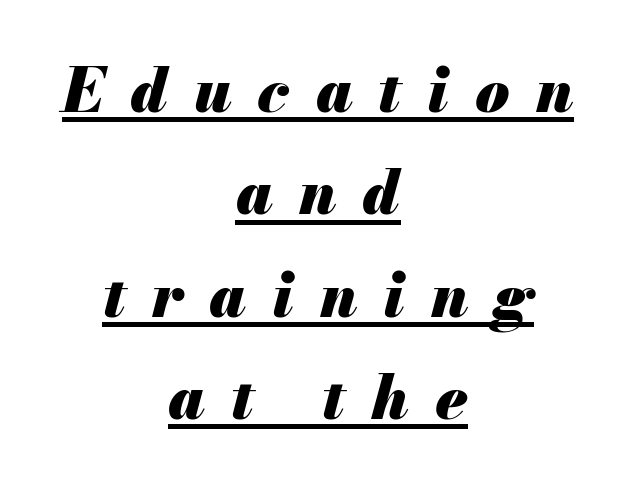
{"italic": "yes", "lean": "right", "slant_degrees": 13, "bold": "yes", "weight": "heavy", "width": "normal", "stroke_contrast": "medium", "x_height": "small", "monospaced": "no", "underline": "yes", "align": "center", "line_spacing": "normal", "line_spacing_ratio": 1.65, "letter_spacing": "wide", "letter_spacing_em": 0.42, "glyph_px": 62}
